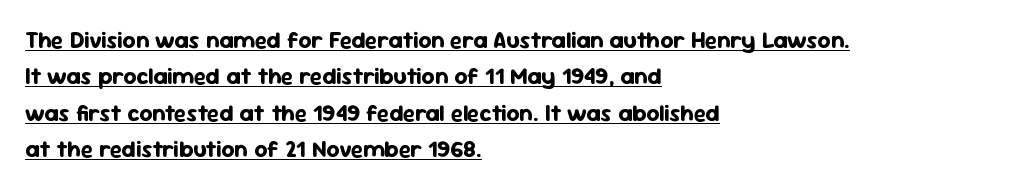
The image shows 23 px bold type, upright; set left-aligned, normal line spacing (1.58x), normal letter spacing, underlined.
